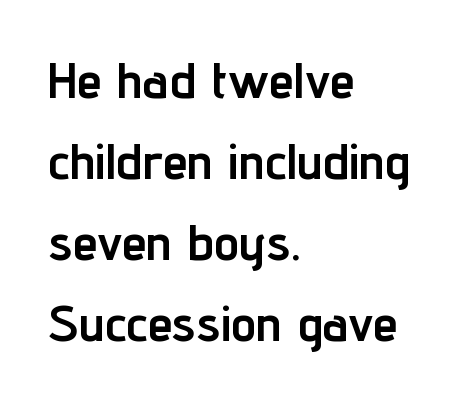
When letters stand straight like this, we call the style roman or upright. The face used here is a sans, in the tradition of grotesques and geometrics. A full-strength bold gives these letters their thick strokes. Honestly, there is no underline to notice here at all. The lines sit at an ordinary, default distance from one another.
